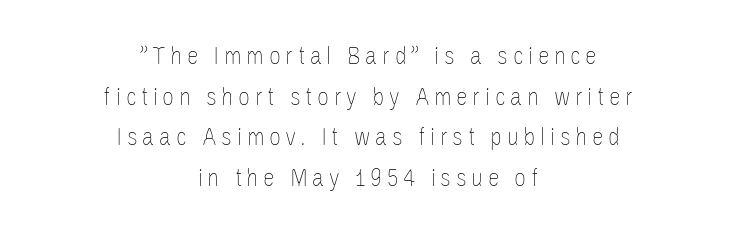
Q: Is the text bold? A: No.
Q: Is the text italic (slanted)? A: No, it is upright.
Q: Is the text underlined? A: No.
Q: How is the paragraph aligned? A: Centered.
Q: Is the spacing between lines tight, normal or loose? A: Normal.
